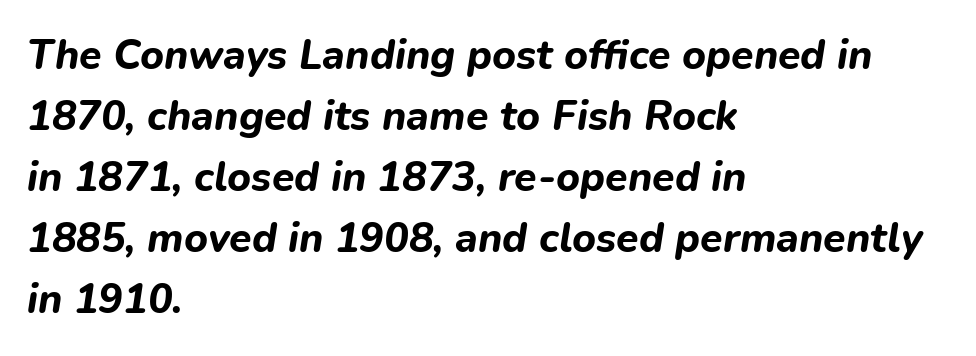
{"italic": "yes", "lean": "right", "slant_degrees": 9, "bold": "yes", "weight": "bold", "width": "normal", "stroke_contrast": "low", "x_height": "medium", "monospaced": "no", "underline": "no", "align": "left", "line_spacing": "normal", "line_spacing_ratio": 1.49, "letter_spacing": "normal", "letter_spacing_em": 0.0, "glyph_px": 41}
